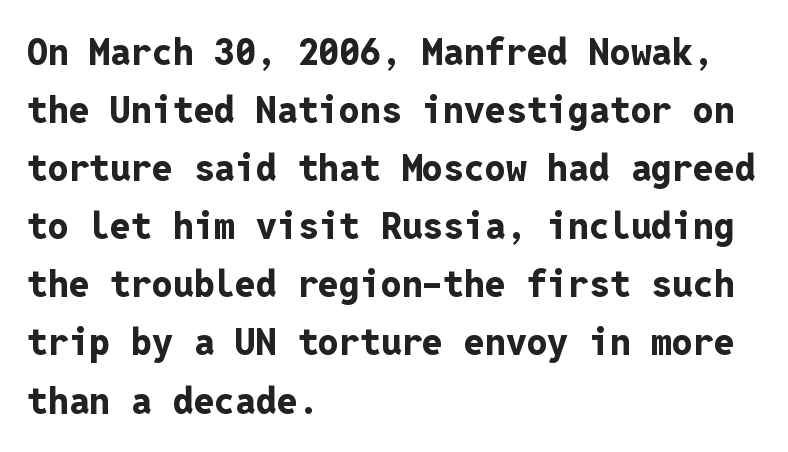
Q: Is the text bold? A: Yes.
Q: Is the text italic (slanted)? A: No, it is upright.
Q: Is the typeface a serif or a sans-serif typeface? A: Sans-serif.
Q: Is the text underlined? A: No.
Q: How is the paragraph aligned? A: Left-aligned.
Q: Is the spacing between letters normal or unusually wide? A: Normal.
Q: Is the spacing between lines tight, normal or loose? A: Normal.
Q: Width (condensed, normal, or wide)? A: Normal.
Q: Stroke contrast? A: Low.
Q: x-height? A: Medium.
Q: Monospaced? A: Yes.
